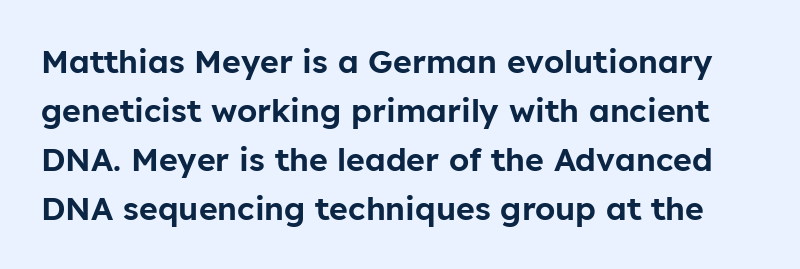
The image shows 32 px sans-serif type, upright; set normal line spacing (1.53x), normal letter spacing, not underlined; low stroke contrast and a medium x-height.
